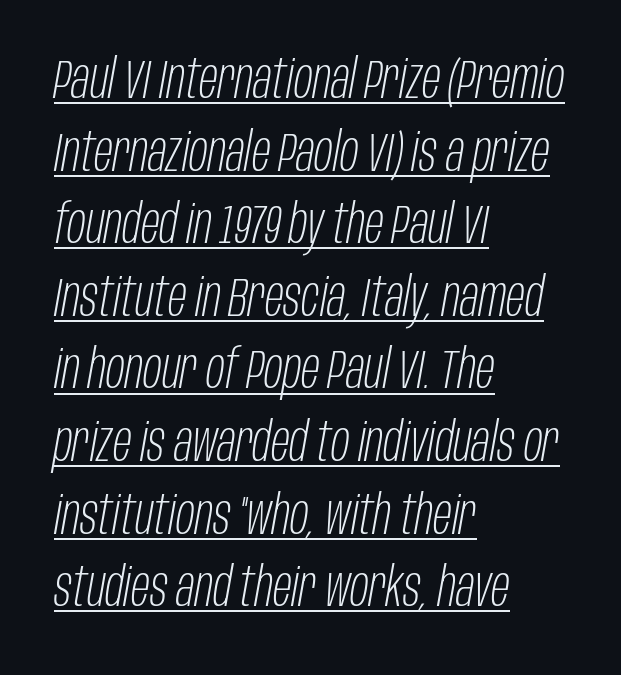
{"italic": "yes", "lean": "right", "slant_degrees": 10, "bold": "no", "weight": "light", "width": "condensed", "stroke_contrast": "low", "x_height": "large", "monospaced": "no", "underline": "yes", "align": "left", "line_spacing": "normal", "line_spacing_ratio": 1.32, "letter_spacing": "normal", "letter_spacing_em": 0.0, "glyph_px": 55}
